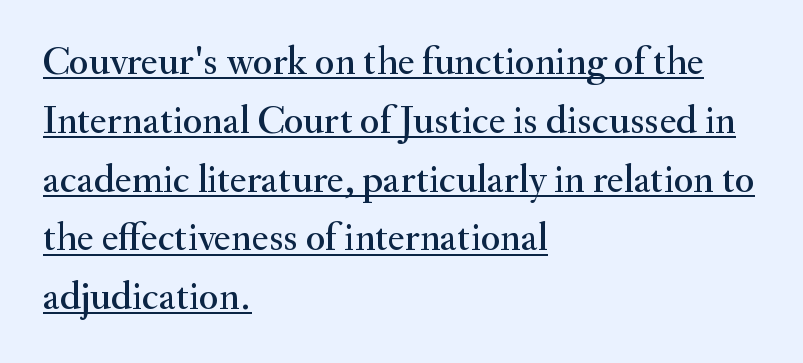
Every character sits straight up, as roman type does. A typographer would call this underscored text. These lines stack with their left ends in a neat column. Is this a fixed-width face? No — the glyphs have proportional, varying widths.
